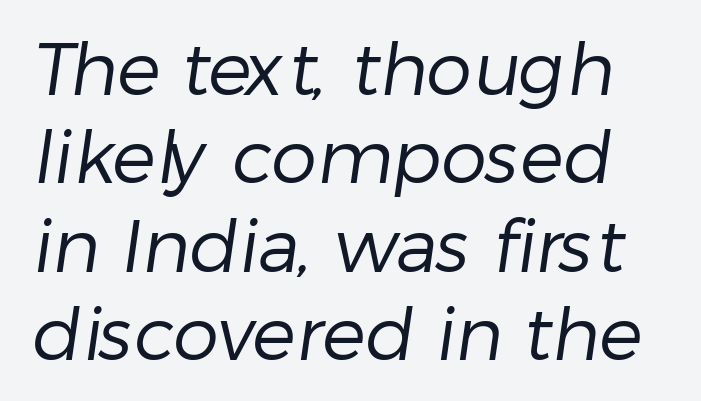
The image shows 73 px regular-weight sans-serif type; set left-aligned, line spacing 1.21x, normal letter spacing, not underlined; low stroke contrast and a medium x-height.
